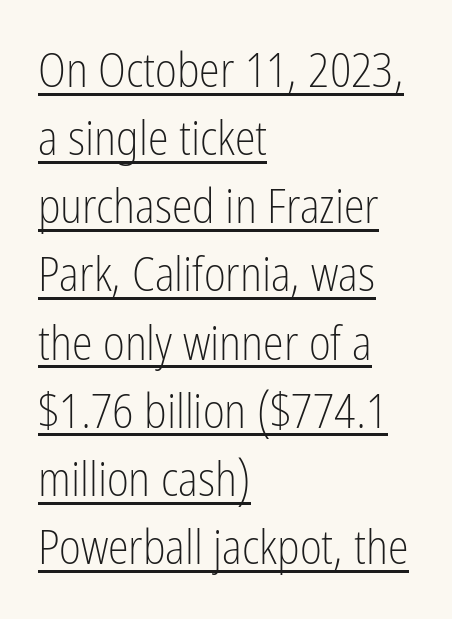
To sum up the face: it is a sans, with no serifs. A typographer would call this underscored text. Is the stroke heavy? The answer is a plain regular-or-lighter. It's the straight-up-and-down kind of type. This rendering leaves character spacing at its baseline value.
